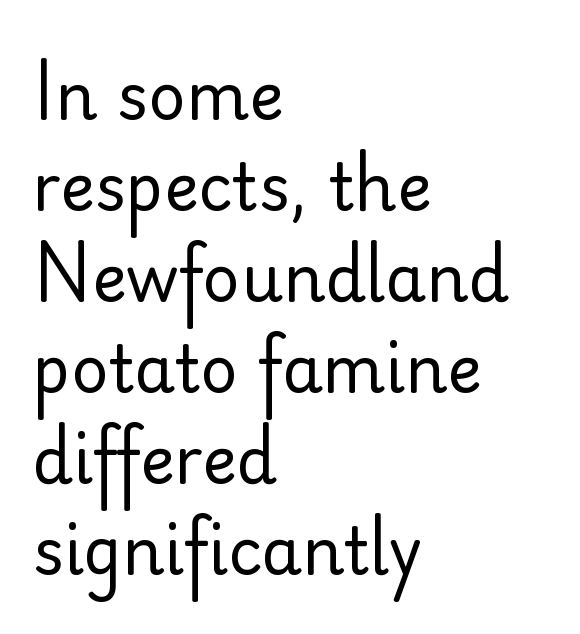
The image shows 65 px regular-weight sans-serif type, upright; set left-aligned, normal line spacing (1.4x), normal letter spacing, not underlined; low stroke contrast and a small x-height.
